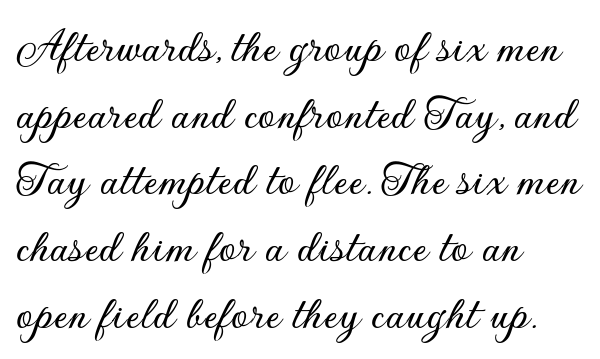
The image shows 49 px sans-serif type; set left-aligned, normal line spacing (1.36x), normal letter spacing, not underlined; low stroke contrast and a small x-height.
